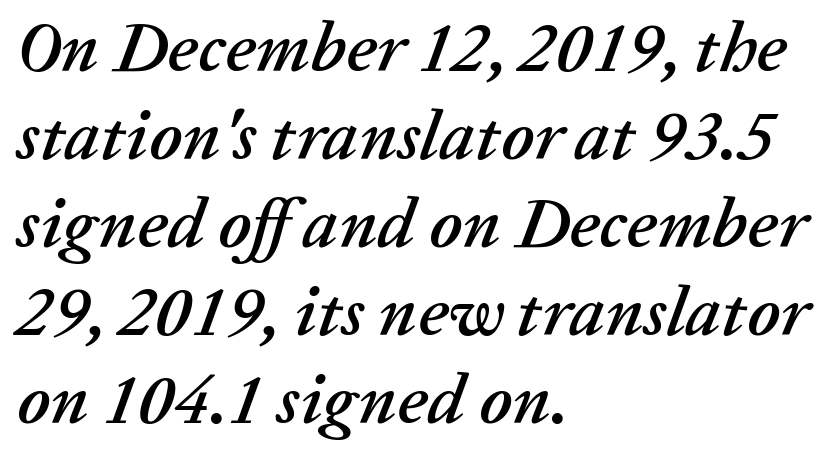
Casual observation: everything's shoved over to the left. Descender tails drop into unmarked territory. This rendering leaves character spacing at its baseline value. Each letter keeps its own natural width here, so spacing adapts to shape.
